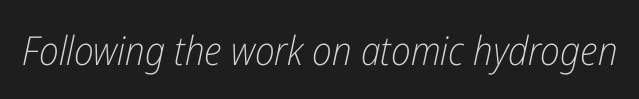
Q: Is the text bold? A: No.
Q: Is the text italic (slanted)? A: Yes, it leans right by about 12 degrees.
Q: Is the text underlined? A: No.
Q: Is the spacing between letters normal or unusually wide? A: Normal.
Q: Width (condensed, normal, or wide)? A: Condensed.
Q: Stroke contrast? A: Low.
Q: x-height? A: Medium.
Q: Monospaced? A: No.
